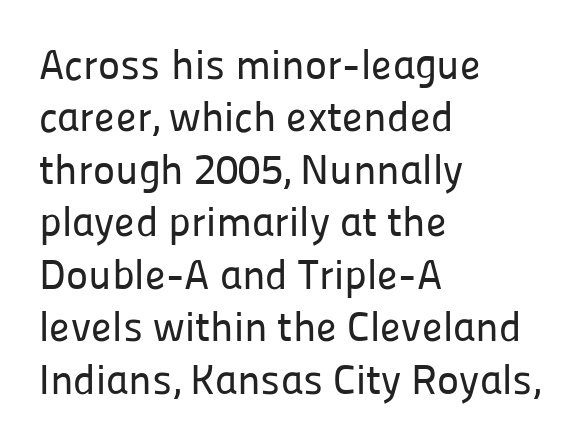
Note the varied advance widths — an 'i' is clearly narrower than an 'm'. The face used here is rendered with its standard letterfit. It's the straight-up-and-down kind of type. The typeface chosen for these lines omits serifs. The designer left line spacing at the default. Unmarked baselines from the first word to the last.
